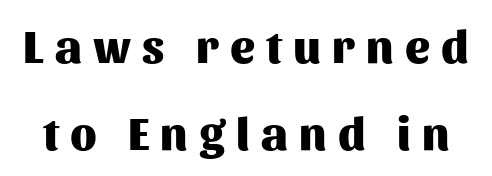
It's the straight-up-and-down kind of type. In terms of weight, the rendering is a true, heavy bold. Here the designer chose a conventional face with non-uniform glyph widths. Font category for this specimen: sans-serif.
